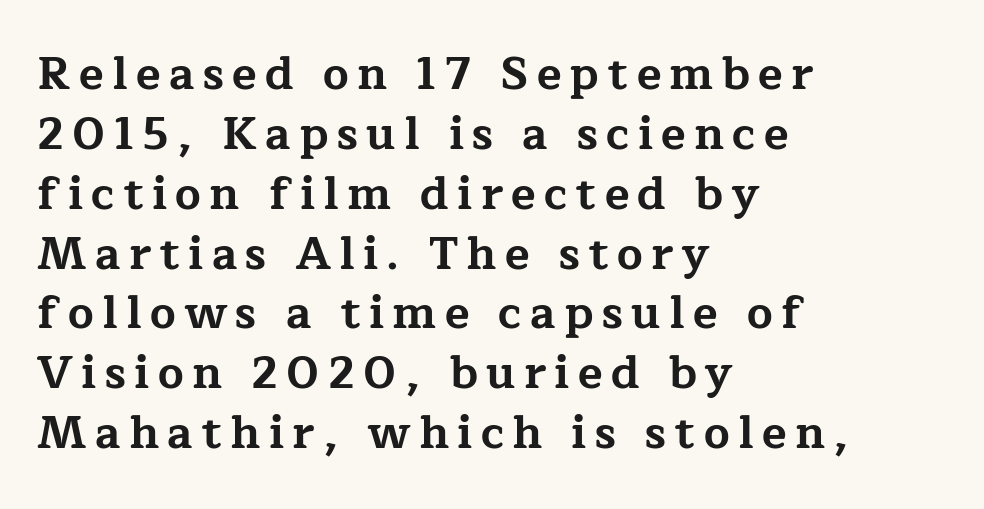
Q: Is the text bold? A: Yes.
Q: Is the text italic (slanted)? A: No, it is upright.
Q: Is the typeface a serif or a sans-serif typeface? A: Serif.
Q: Is the text underlined? A: No.
Q: How is the paragraph aligned? A: Left-aligned.
Q: Is the spacing between lines tight, normal or loose? A: Normal.
Q: Width (condensed, normal, or wide)? A: Wide.
Q: Stroke contrast? A: Low.
Q: x-height? A: Medium.
Q: Monospaced? A: No.
